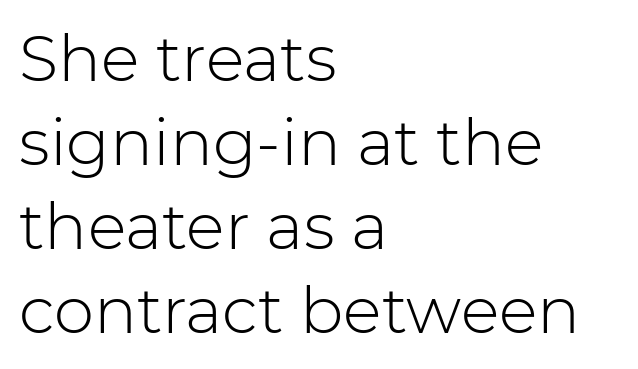
The image shows 64 px light sans-serif type, upright; set left-aligned, normal line spacing (1.31x), normal letter spacing, not underlined; low stroke contrast and a medium x-height.
